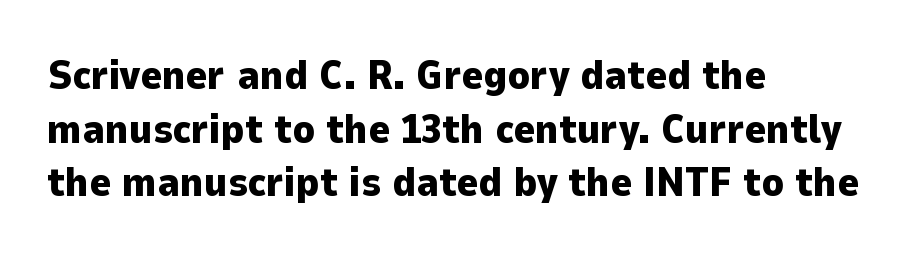
Q: Is the text bold? A: Yes.
Q: Is the text italic (slanted)? A: No, it is upright.
Q: Is the typeface a serif or a sans-serif typeface? A: Sans-serif.
Q: Is the text underlined? A: No.
Q: How is the paragraph aligned? A: Left-aligned.
Q: Is the spacing between letters normal or unusually wide? A: Normal.
Q: Is the spacing between lines tight, normal or loose? A: Normal.
Q: Width (condensed, normal, or wide)? A: Normal.
Q: Stroke contrast? A: Low.
Q: x-height? A: Medium.
Q: Monospaced? A: No.
